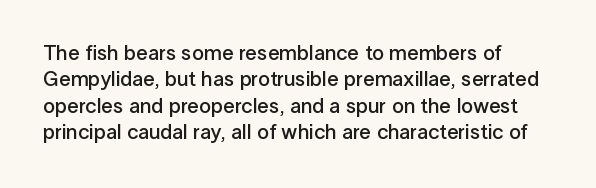
Q: Is the text bold? A: Semi-bold.
Q: Is the text italic (slanted)? A: No, it is upright.
Q: Is the text underlined? A: No.
Q: How is the paragraph aligned? A: Left-aligned.
Q: Is the spacing between letters normal or unusually wide? A: Normal.
Q: Is the spacing between lines tight, normal or loose? A: Normal.
